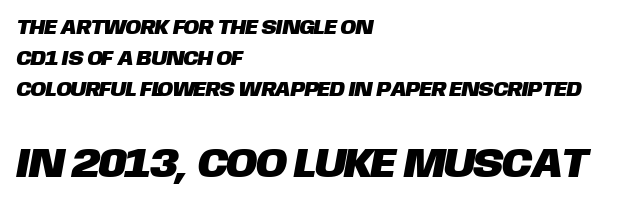
{"serif": "no", "width": "normal", "stroke_contrast": "low", "x_height": "large", "monospaced": "no", "underline": "no", "align": "left", "line_spacing": "normal", "line_spacing_ratio": 1.47, "letter_spacing": "normal", "letter_spacing_em": 0.0, "larger_block": "second", "size_ratio": 2.0, "glyph_px": 42}
